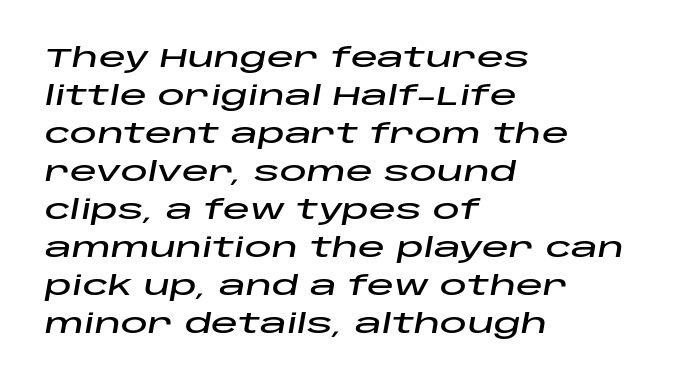
{"italic": "yes", "lean": "right", "slant_degrees": 10, "underline": "no", "align": "left", "line_spacing": "normal", "line_spacing_ratio": 1.41, "letter_spacing": "normal", "letter_spacing_em": 0.0, "glyph_px": 27}
